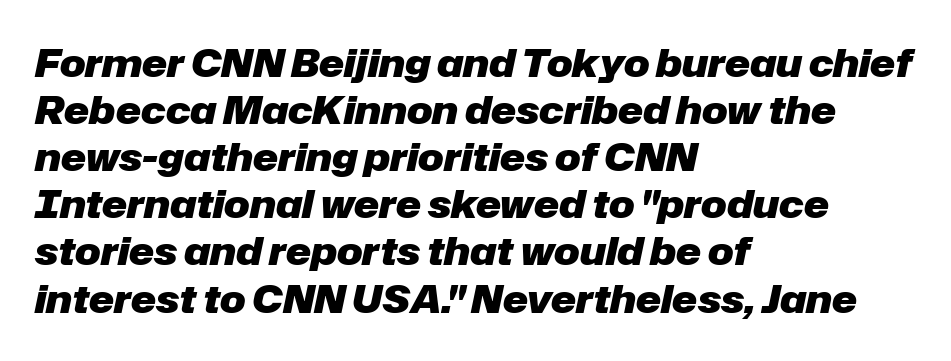
{"italic": "yes", "lean": "right", "slant_degrees": 12, "bold": "yes", "weight": "heavy", "width": "normal", "stroke_contrast": "low", "x_height": "medium", "monospaced": "no", "underline": "no", "align": "left", "line_spacing_ratio": 1.24, "letter_spacing": "normal", "letter_spacing_em": 0.0, "glyph_px": 38}
